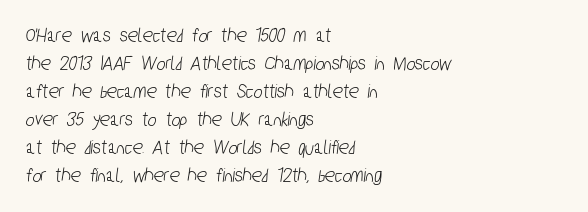
Q: Is the text underlined? A: No.
Q: How is the paragraph aligned? A: Left-aligned.
Q: Is the spacing between letters normal or unusually wide? A: Normal.
Q: Is the spacing between lines tight, normal or loose? A: Normal.
